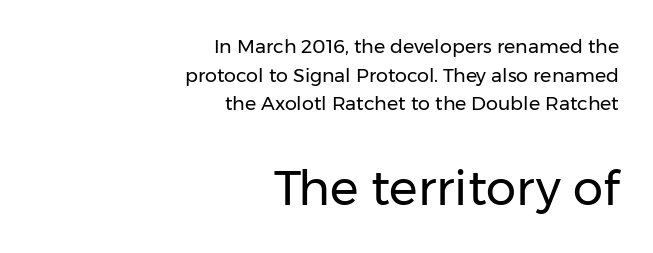
{"serif": "no", "italic": "no", "bold": "no", "weight": "regular", "width": "normal", "stroke_contrast": "low", "x_height": "medium", "monospaced": "no", "underline": "no", "align": "right", "line_spacing": "normal", "line_spacing_ratio": 1.51, "letter_spacing": "normal", "letter_spacing_em": 0.0, "larger_block": "second", "size_ratio": 2.53, "glyph_px": 48}
